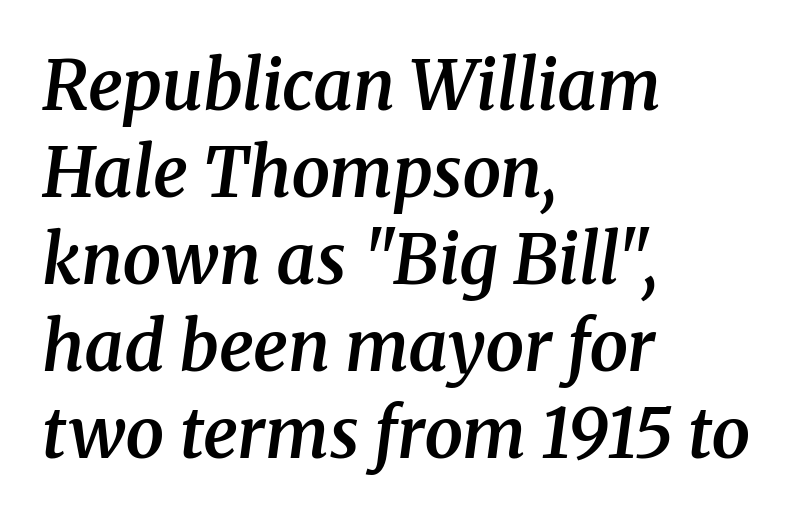
The image shows 69 px semibold serif type, italic (leaning right); set left-aligned, normal line spacing (1.26x), normal letter spacing, not underlined; medium stroke contrast and a medium x-height.
